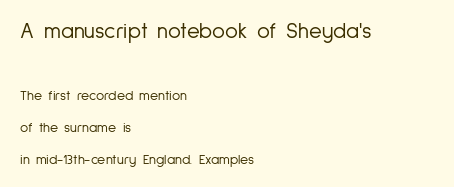
{"italic": "no", "bold": "no", "underline": "no", "align": "left", "line_spacing": "loose", "line_spacing_ratio": 2.28, "letter_spacing": "normal", "letter_spacing_em": 0.0, "larger_block": "first", "size_ratio": 1.57, "glyph_px": 22}
